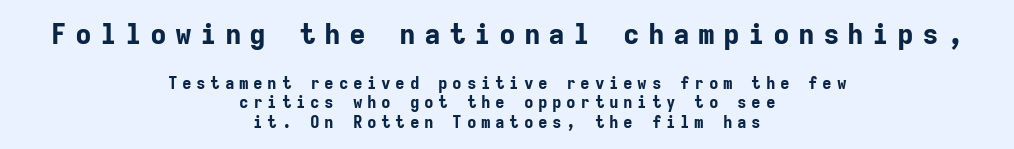
Q: Is the text bold? A: Yes.
Q: Is the text italic (slanted)? A: No, it is upright.
Q: Is the typeface a serif or a sans-serif typeface? A: Sans-serif.
Q: Is the text underlined? A: No.
Q: How is the paragraph aligned? A: Centered.
Q: Is the spacing between letters normal or unusually wide? A: Unusually wide.
Q: Which block of text is set in a larger size, the first (top) or the second (bottom)? A: The first (top) one.
Q: Width (condensed, normal, or wide)? A: Normal.
Q: Stroke contrast? A: Low.
Q: x-height? A: Medium.
Q: Monospaced? A: Yes.
